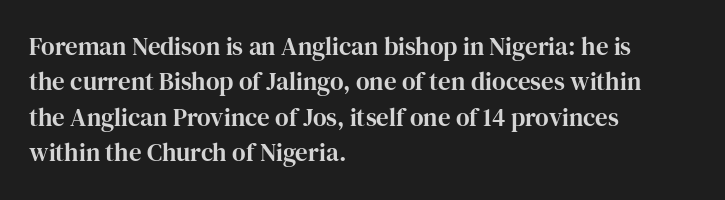
The image shows 25 px text type, upright; set left-aligned, normal line spacing (1.42x), normal letter spacing, not underlined.
